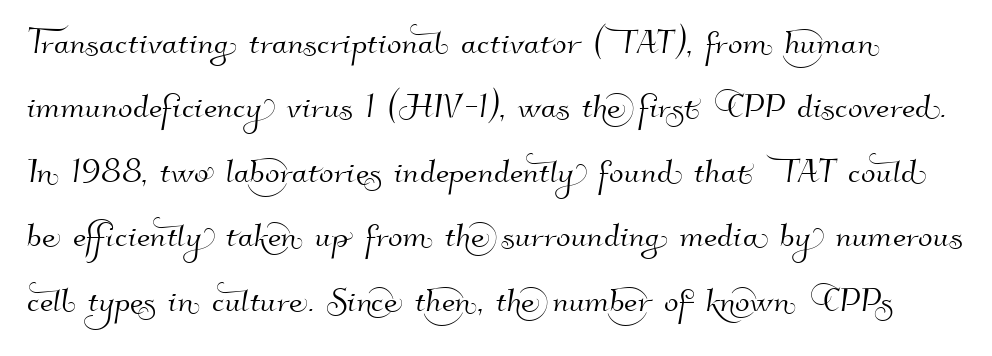
{"serif": "no", "width": "normal", "stroke_contrast": "high", "x_height": "small", "monospaced": "no", "underline": "no", "line_spacing": "normal", "line_spacing_ratio": 1.5, "letter_spacing": "normal", "letter_spacing_em": 0.0, "glyph_px": 43}
